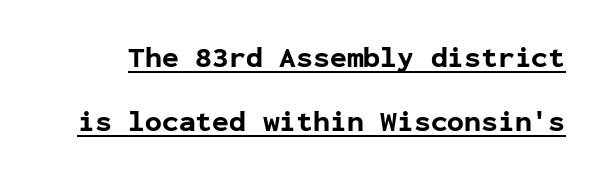
{"serif": "no", "italic": "no", "bold": "yes", "weight": "bold", "width": "normal", "stroke_contrast": "low", "x_height": "medium", "monospaced": "yes", "underline": "yes", "line_spacing": "loose", "line_spacing_ratio": 2.28, "letter_spacing": "normal", "letter_spacing_em": 0.0, "glyph_px": 28}
